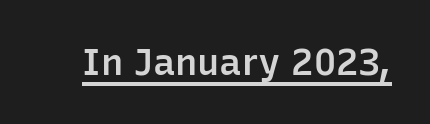
The image shows 37 px semibold sans-serif type, upright; set normal letter spacing, underlined; low stroke contrast and a medium x-height.
